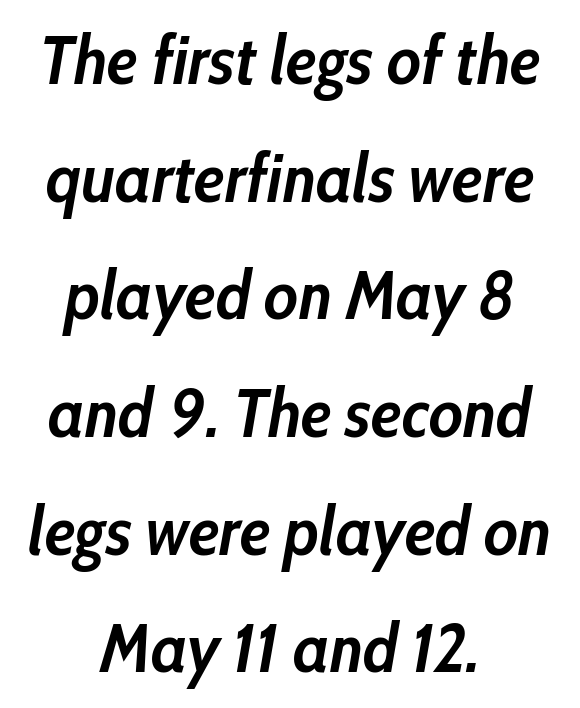
Q: Is the text bold? A: Yes.
Q: Is the text italic (slanted)? A: Yes, it leans right by about 10 degrees.
Q: Is the text underlined? A: No.
Q: How is the paragraph aligned? A: Centered.
Q: Is the spacing between letters normal or unusually wide? A: Normal.
Q: Width (condensed, normal, or wide)? A: Condensed.
Q: Stroke contrast? A: Low.
Q: x-height? A: Medium.
Q: Monospaced? A: No.
